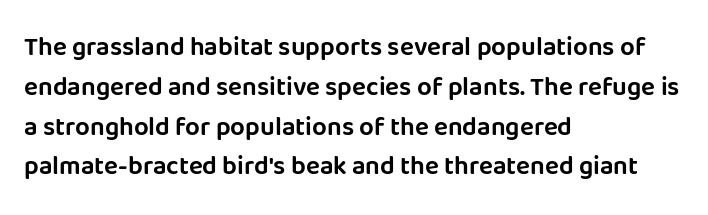
{"italic": "no", "underline": "no", "align": "left", "line_spacing": "normal", "line_spacing_ratio": 1.53, "letter_spacing": "normal", "letter_spacing_em": 0.0, "glyph_px": 26}
